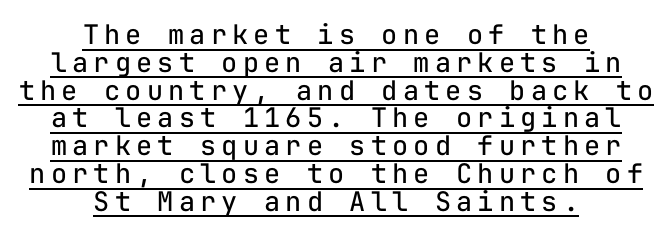
The image shows 27 px text type, upright; set centered, tight line spacing (1.03x), underlined.
